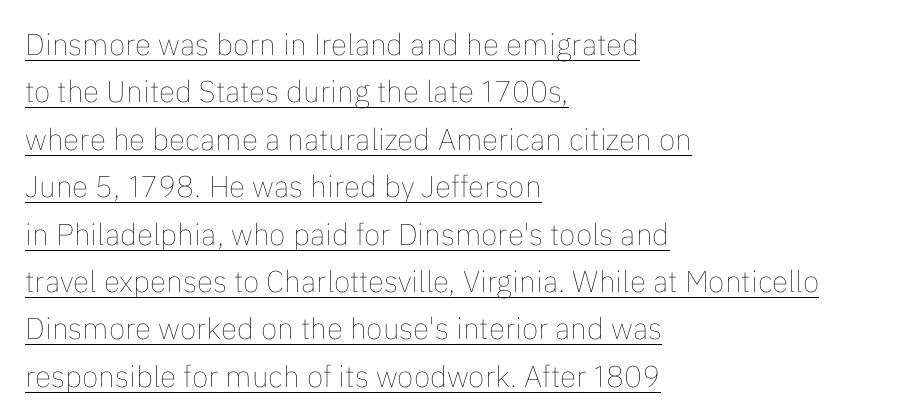
The image shows 30 px thin type, upright; set left-aligned, normal line spacing (1.58x), normal letter spacing, underlined; low stroke contrast and a medium x-height.
